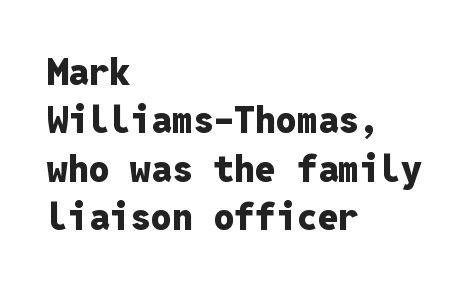
The image shows 37 px heavy sans-serif type, upright, monospaced; set left-aligned, normal line spacing (1.31x), normal letter spacing, not underlined; low stroke contrast and a medium x-height.
